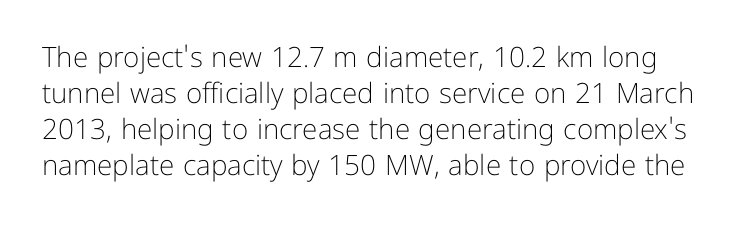
{"serif": "no", "italic": "no", "bold": "no", "weight": "light", "width": "normal", "stroke_contrast": "low", "x_height": "medium", "monospaced": "no", "underline": "no", "line_spacing": "normal", "line_spacing_ratio": 1.29, "letter_spacing": "normal", "letter_spacing_em": 0.0, "glyph_px": 28}
